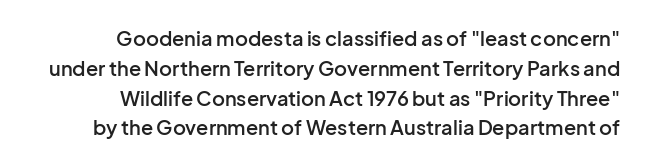
Caption: standard tracking, unaltered. Stems and bowls a touch heavier than normal — semibold. Each new line begins a customary step beneath the previous one. The passage is arranged like a letterhead date or caption credit — flush right. Each row of text sits above clean, open space. Rendered with straight, roman letterforms.
